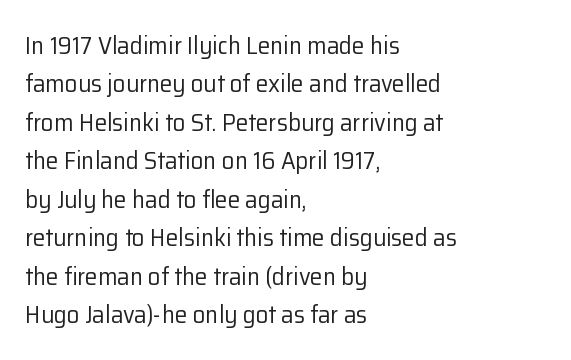
This sample uses an upright cut, with every glyph sitting square on the baseline. The string is rendered with underlining switched off. Tracking value appears to be zero — textbook default spacing. The lines in this sample share a left origin and differ only in where they stop. Vertical spacing — default.
